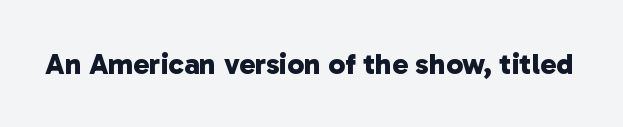
Q: Is the text bold? A: Yes.
Q: Is the typeface a serif or a sans-serif typeface? A: Sans-serif.
Q: Is the text underlined? A: No.
Q: Is the spacing between letters normal or unusually wide? A: Normal.
Q: Width (condensed, normal, or wide)? A: Normal.
Q: Stroke contrast? A: Low.
Q: x-height? A: Medium.
Q: Monospaced? A: No.
